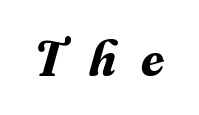
{"serif": "yes", "italic": "yes", "lean": "right", "slant_degrees": 16, "bold": "yes", "weight": "bold", "width": "normal", "stroke_contrast": "medium", "x_height": "small", "monospaced": "no", "underline": "no", "letter_spacing": "wide", "letter_spacing_em": 0.49, "glyph_px": 51}
